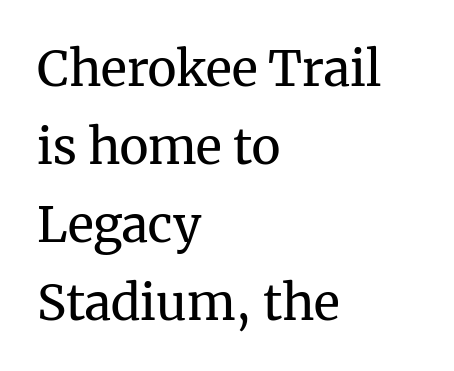
The image shows 49 px regular-weight serif type, upright; set left-aligned, normal line spacing (1.59x), normal letter spacing, not underlined; medium stroke contrast and a medium x-height.
